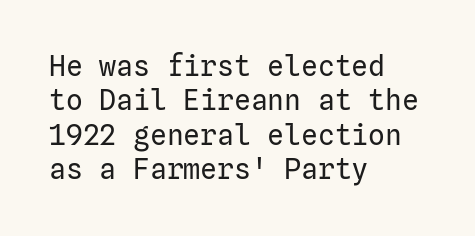
Q: Is the text bold? A: No.
Q: Is the text italic (slanted)? A: No, it is upright.
Q: Is the typeface a serif or a sans-serif typeface? A: Sans-serif.
Q: Is the text underlined? A: No.
Q: How is the paragraph aligned? A: Left-aligned.
Q: Is the spacing between letters normal or unusually wide? A: Normal.
Q: Width (condensed, normal, or wide)? A: Normal.
Q: Stroke contrast? A: Low.
Q: x-height? A: Medium.
